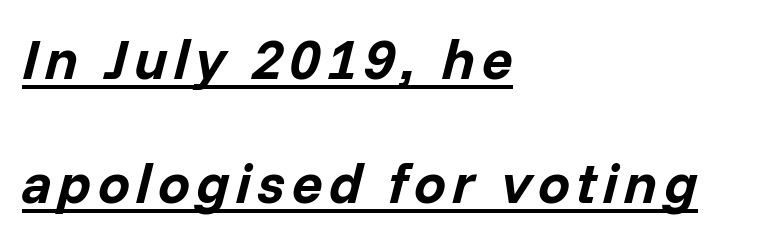
The image shows 57 px bold type, italic (leaning right); set left-aligned, loose line spacing (2.17x), underlined; low stroke contrast and a medium x-height.
